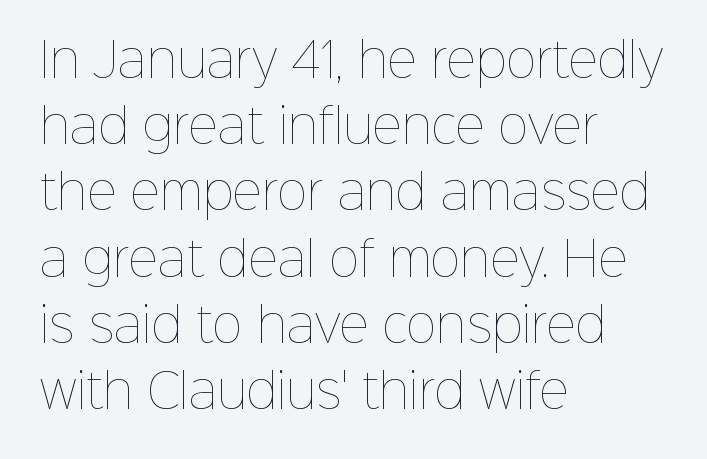
The image shows 46 px thin type, upright; set left-aligned, normal line spacing (1.44x), normal letter spacing, not underlined; low stroke contrast and a medium x-height.
